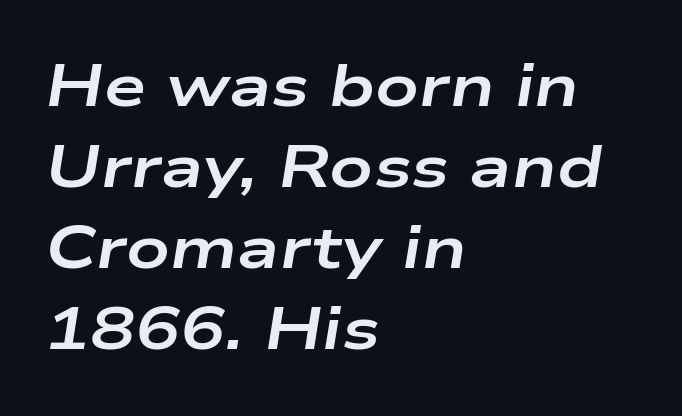
The image shows 60 px bold, wide type, italic (leaning right); set left-aligned, normal line spacing (1.35x), normal letter spacing, not underlined; low stroke contrast and a medium x-height.
